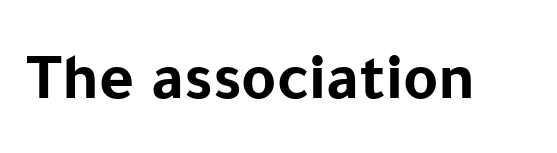
Q: Is the text bold? A: Yes.
Q: Is the text italic (slanted)? A: No, it is upright.
Q: Is the typeface a serif or a sans-serif typeface? A: Sans-serif.
Q: Is the text underlined? A: No.
Q: Is the spacing between letters normal or unusually wide? A: Normal.
Q: Width (condensed, normal, or wide)? A: Normal.
Q: Stroke contrast? A: Low.
Q: x-height? A: Medium.
Q: Monospaced? A: No.
